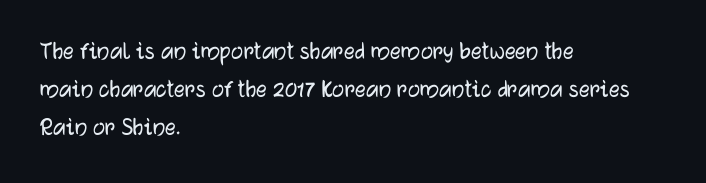
Q: Is the text italic (slanted)? A: No, it is upright.
Q: Is the text underlined? A: No.
Q: How is the paragraph aligned? A: Left-aligned.
Q: Is the spacing between letters normal or unusually wide? A: Normal.
Q: Is the spacing between lines tight, normal or loose? A: Normal.
